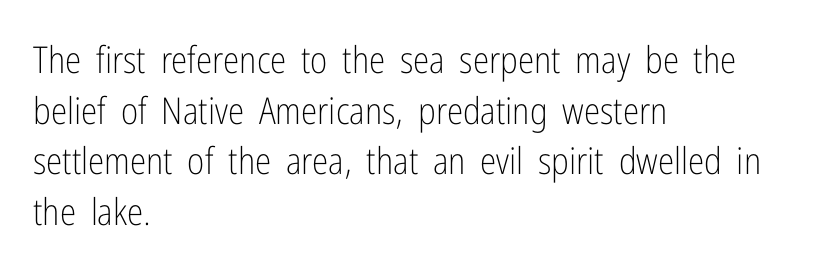
Q: Is the text bold? A: No.
Q: Is the text italic (slanted)? A: No, it is upright.
Q: Is the typeface a serif or a sans-serif typeface? A: Sans-serif.
Q: Is the text underlined? A: No.
Q: How is the paragraph aligned? A: Left-aligned.
Q: Is the spacing between letters normal or unusually wide? A: Normal.
Q: Is the spacing between lines tight, normal or loose? A: Normal.
Q: Width (condensed, normal, or wide)? A: Condensed.
Q: Stroke contrast? A: Low.
Q: x-height? A: Medium.
Q: Monospaced? A: No.
